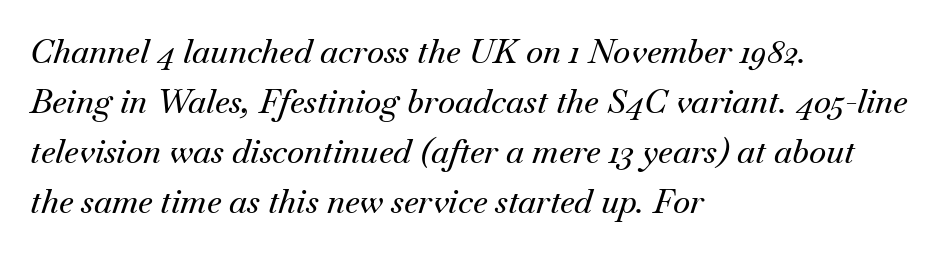
Q: Is the text italic (slanted)? A: Yes, it leans right by about 18 degrees.
Q: Is the typeface a serif or a sans-serif typeface? A: Serif.
Q: Is the text underlined? A: No.
Q: How is the paragraph aligned? A: Left-aligned.
Q: Is the spacing between letters normal or unusually wide? A: Normal.
Q: Is the spacing between lines tight, normal or loose? A: Normal.
Q: Width (condensed, normal, or wide)? A: Normal.
Q: Stroke contrast? A: Medium.
Q: x-height? A: Small.
Q: Monospaced? A: No.
